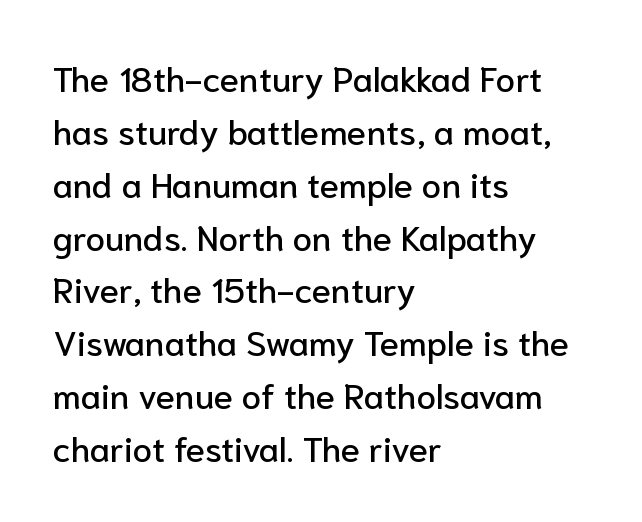
The gap between lines stays unmarked. Is there much room between lines? A standard amount, neither cramped nor airy. Inter-character spacing is left at the font's built-in metrics. The rendering anchors every line to the left-hand side. This is roman type, the default non-slanted kind.
